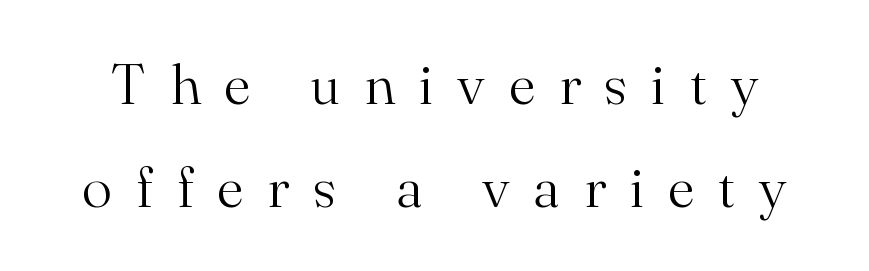
Do the characters align in a grid? No, the font is proportional. Is this a sans? No — the strokes have serifs. The typography opts for an upright posture over an oblique one. No word sits above an underline.
